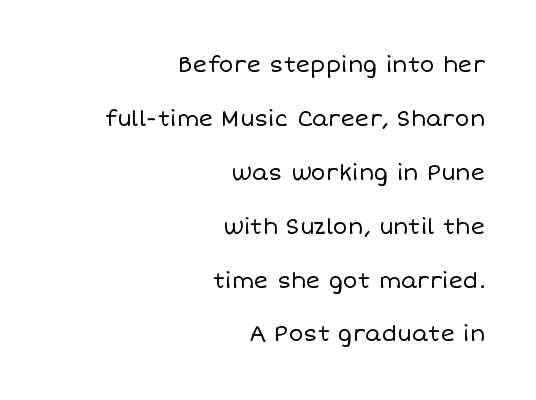
The image shows 22 px text type, upright; set right-aligned, loose line spacing (2.45x), normal letter spacing, not underlined.
